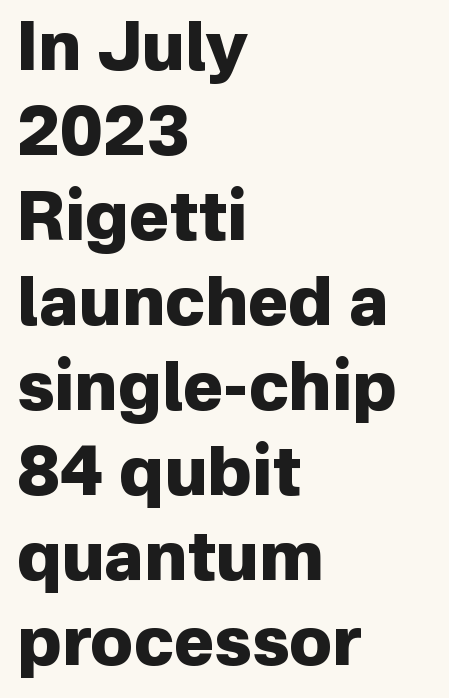
Q: Is the text bold? A: Yes.
Q: Is the text italic (slanted)? A: No, it is upright.
Q: Is the typeface a serif or a sans-serif typeface? A: Sans-serif.
Q: Is the text underlined? A: No.
Q: How is the paragraph aligned? A: Left-aligned.
Q: Is the spacing between letters normal or unusually wide? A: Normal.
Q: Is the spacing between lines tight, normal or loose? A: Normal.
Q: Width (condensed, normal, or wide)? A: Normal.
Q: Stroke contrast? A: Low.
Q: x-height? A: Medium.
Q: Monospaced? A: No.
